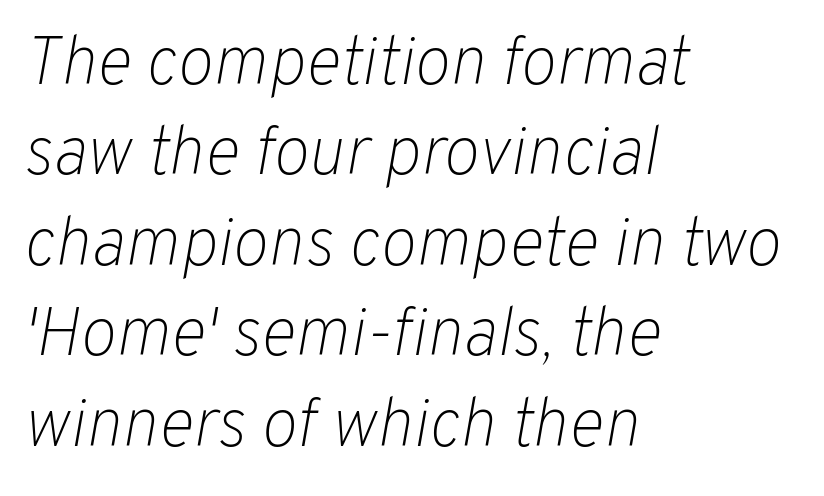
The image shows 68 px light type, italic (leaning right); set left-aligned, normal line spacing (1.33x), normal letter spacing, not underlined; low stroke contrast and a medium x-height.
